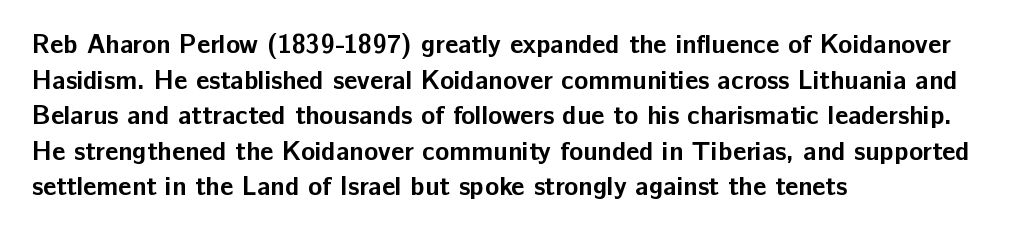
The image shows 26 px bold type, upright; set left-aligned, normal line spacing (1.37x), normal letter spacing, not underlined.
